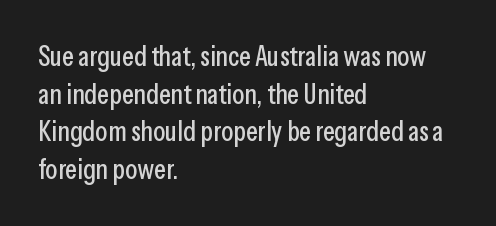
The image shows 28 px condensed sans-serif type, upright; set left-aligned, normal line spacing (1.34x), normal letter spacing, not underlined; low stroke contrast and a medium x-height.
